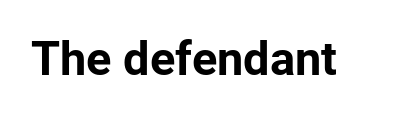
The image shows 47 px bold sans-serif type, upright; set normal letter spacing, not underlined; low stroke contrast and a medium x-height.
